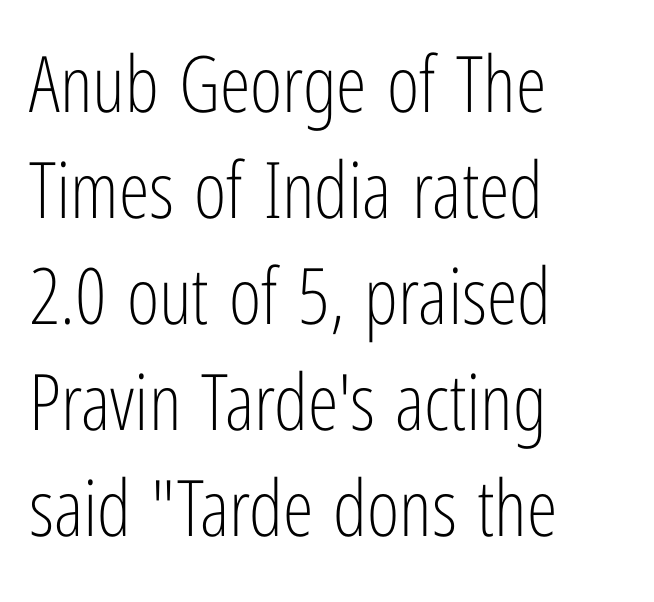
{"serif": "no", "italic": "no", "bold": "no", "weight": "light", "width": "condensed", "stroke_contrast": "low", "x_height": "medium", "monospaced": "no", "underline": "no", "align": "left", "line_spacing": "normal", "line_spacing_ratio": 1.36, "letter_spacing": "normal", "letter_spacing_em": 0.0, "glyph_px": 78}
